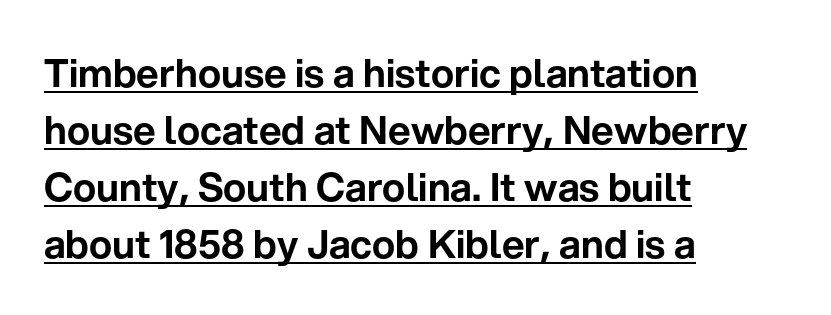
Q: Is the text italic (slanted)? A: No, it is upright.
Q: Is the typeface a serif or a sans-serif typeface? A: Sans-serif.
Q: Is the text underlined? A: Yes.
Q: How is the paragraph aligned? A: Left-aligned.
Q: Is the spacing between letters normal or unusually wide? A: Normal.
Q: Is the spacing between lines tight, normal or loose? A: Normal.
Q: Width (condensed, normal, or wide)? A: Normal.
Q: Stroke contrast? A: Low.
Q: x-height? A: Medium.
Q: Monospaced? A: No.
